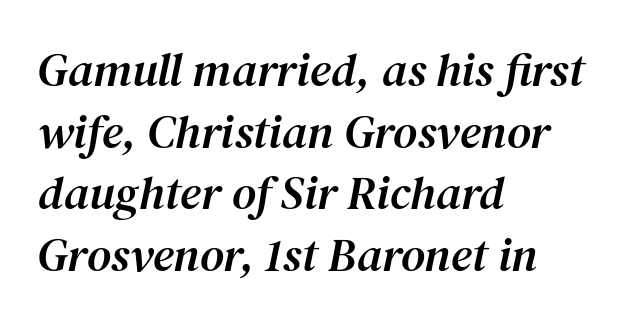
{"serif": "yes", "italic": "yes", "lean": "right", "slant_degrees": 12, "width": "normal", "stroke_contrast": "medium", "x_height": "medium", "monospaced": "no", "underline": "no", "align": "left", "line_spacing": "normal", "line_spacing_ratio": 1.31, "letter_spacing": "normal", "letter_spacing_em": 0.0, "glyph_px": 47}
